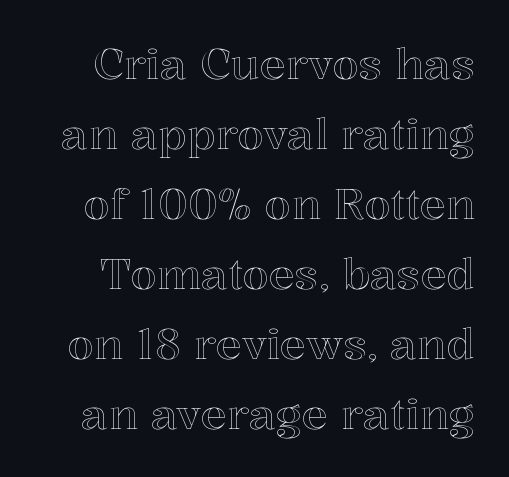
The image shows 43 px text type, upright; set normal line spacing (1.63x), normal letter spacing, not underlined; a medium x-height.
